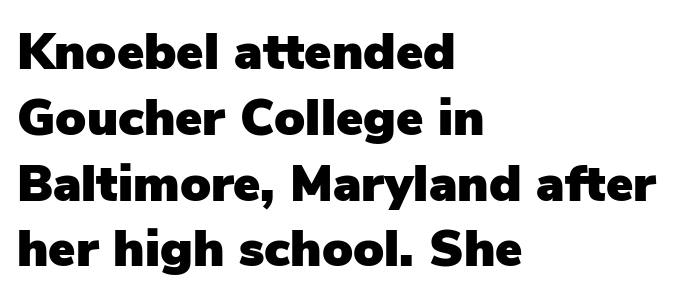
The image shows 51 px sans-serif type, upright; set left-aligned, normal line spacing (1.29x), normal letter spacing, not underlined; low stroke contrast and a medium x-height.
